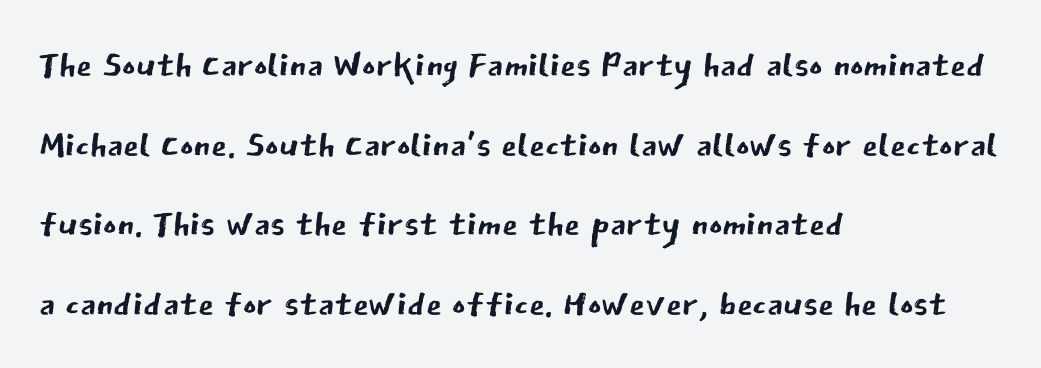
The type is set solid horizontally, with unmodified tracking. This is the regular roman posture of the typeface. Caption: multi-line text, flush left, ragged right. These lines are rendered in a variable-pitch font. This rendering features lettering with no underline.
